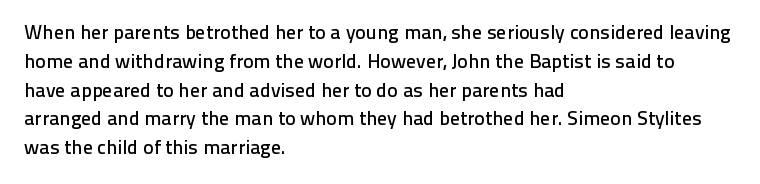
Default kerning and tracking; the words read as compact shapes. The type sits square on the baseline with zero lean. How would I describe the line gaps? Plain and ordinary. The zone under the glyphs is completely vacant. The lines are quadded left.
